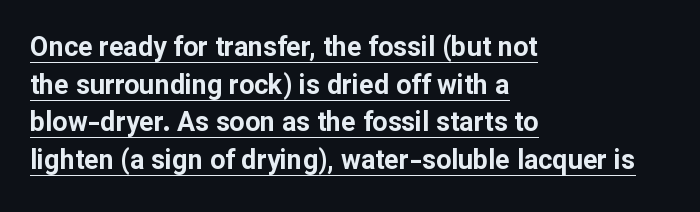
Q: Is the text bold? A: Yes.
Q: Is the text italic (slanted)? A: No, it is upright.
Q: Is the text underlined? A: Yes.
Q: How is the paragraph aligned? A: Left-aligned.
Q: Is the spacing between letters normal or unusually wide? A: Normal.
Q: Is the spacing between lines tight, normal or loose? A: Normal.
